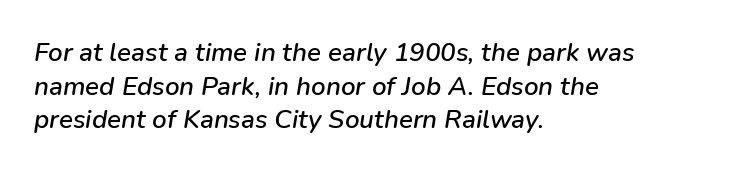
Q: Is the text italic (slanted)? A: Yes, it leans right by about 9 degrees.
Q: Is the text underlined? A: No.
Q: How is the paragraph aligned? A: Left-aligned.
Q: Is the spacing between letters normal or unusually wide? A: Normal.
Q: Is the spacing between lines tight, normal or loose? A: Normal.
